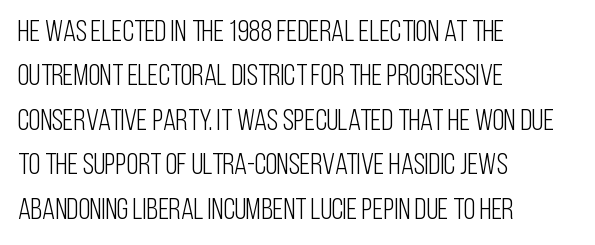
Q: Is the text bold? A: No.
Q: Is the text italic (slanted)? A: No, it is upright.
Q: Is the typeface a serif or a sans-serif typeface? A: Sans-serif.
Q: Is the text underlined? A: No.
Q: How is the paragraph aligned? A: Left-aligned.
Q: Is the spacing between letters normal or unusually wide? A: Normal.
Q: Is the spacing between lines tight, normal or loose? A: Normal.
Q: Width (condensed, normal, or wide)? A: Condensed.
Q: Stroke contrast? A: Low.
Q: x-height? A: Large.
Q: Monospaced? A: No.
